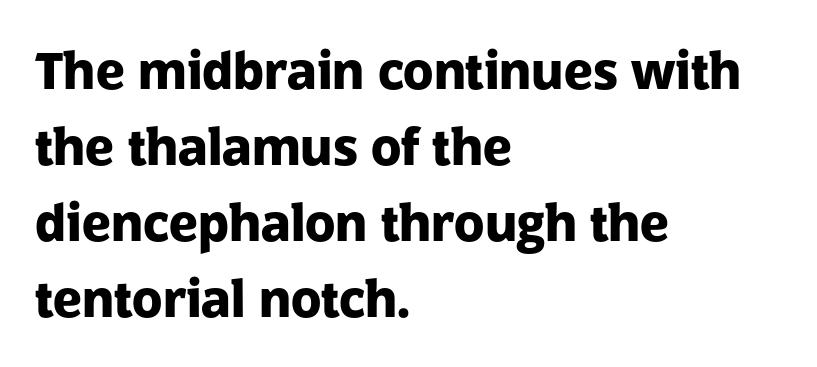
Casual observation: everything's shoved over to the left. The space between consecutive lines is moderate. Does extra space separate the letters? No, they use regular spacing. I'd call this a sans setting — the letters go barefoot. Caption: bold face, heavy strokes.
